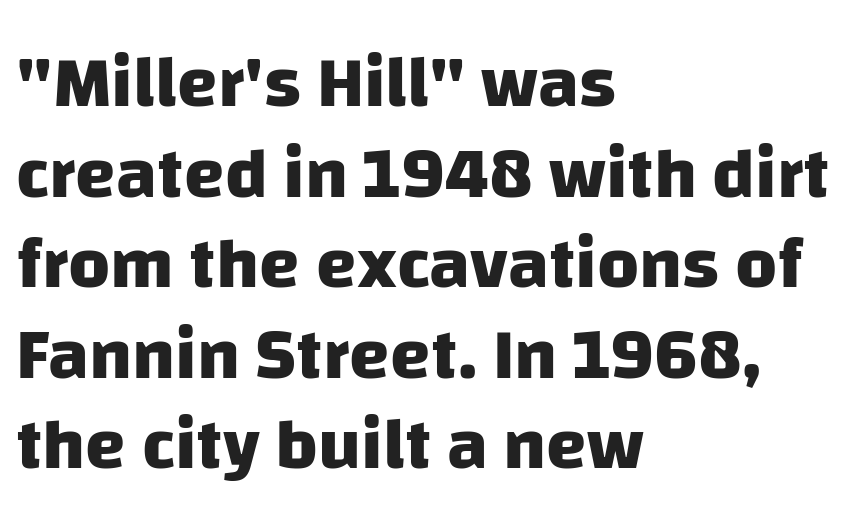
The image shows 73 px heavy sans-serif type; set left-aligned, line spacing 1.24x, normal letter spacing, not underlined; low stroke contrast and a large x-height.
